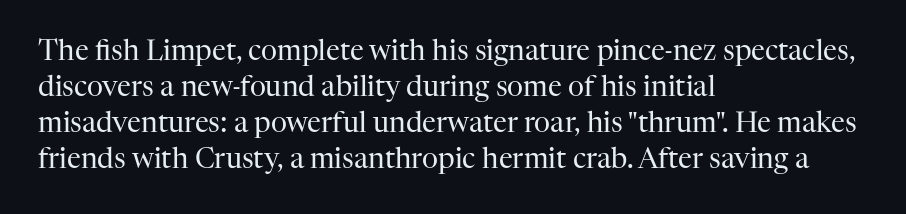
{"serif": "yes", "italic": "no", "bold": "no", "weight": "regular", "width": "normal", "stroke_contrast": "high", "x_height": "medium", "monospaced": "no", "underline": "no", "align": "left", "line_spacing": "normal", "line_spacing_ratio": 1.29, "letter_spacing": "normal", "letter_spacing_em": 0.0, "glyph_px": 28}
